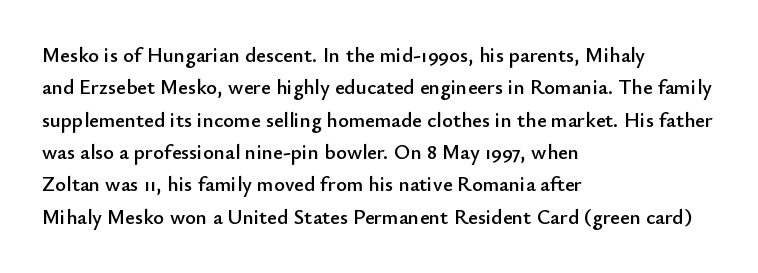
{"italic": "no", "underline": "no", "align": "left", "line_spacing": "normal", "line_spacing_ratio": 1.54, "letter_spacing": "normal", "letter_spacing_em": 0.0, "glyph_px": 21}
